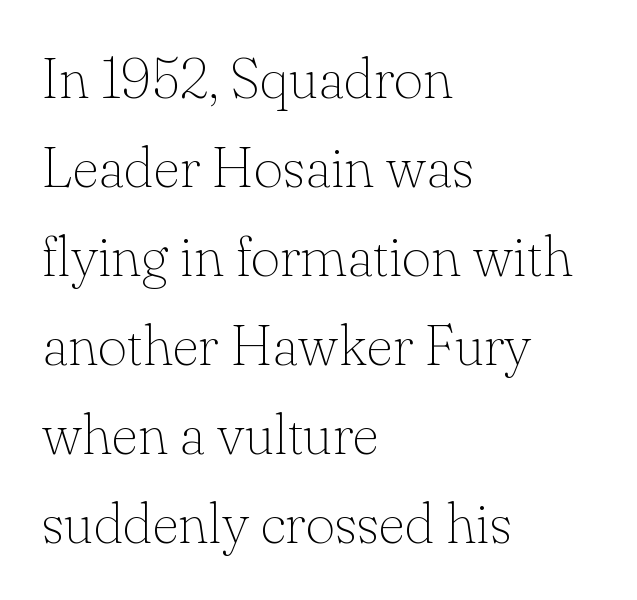
Honestly, the letter spacing is just normal — you wouldn't notice it. The typeface has the unassuming heft of standard copy or less. Varying glyph widths throughout — classic text-font behaviour. Line starts are locked; line ends wander. Yep, those are serifs on the letters. These lines sit exactly where default settings would place them.
